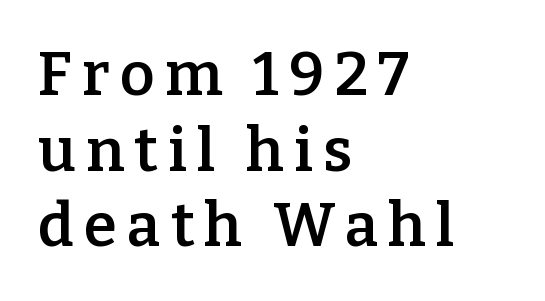
{"serif": "yes", "italic": "no", "bold": "semi", "weight": "semibold", "width": "normal", "stroke_contrast": "low", "x_height": "medium", "monospaced": "no", "underline": "no", "align": "left", "line_spacing": "normal", "line_spacing_ratio": 1.26, "glyph_px": 60}
